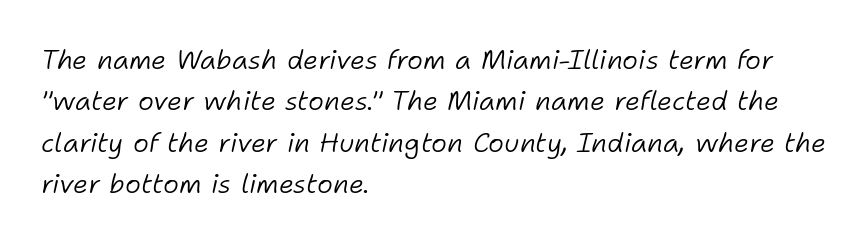
Q: Is the text bold? A: No.
Q: Is the text italic (slanted)? A: Yes, it leans right by about 11 degrees.
Q: Is the text underlined? A: No.
Q: How is the paragraph aligned? A: Left-aligned.
Q: Is the spacing between letters normal or unusually wide? A: Normal.
Q: Is the spacing between lines tight, normal or loose? A: Normal.
